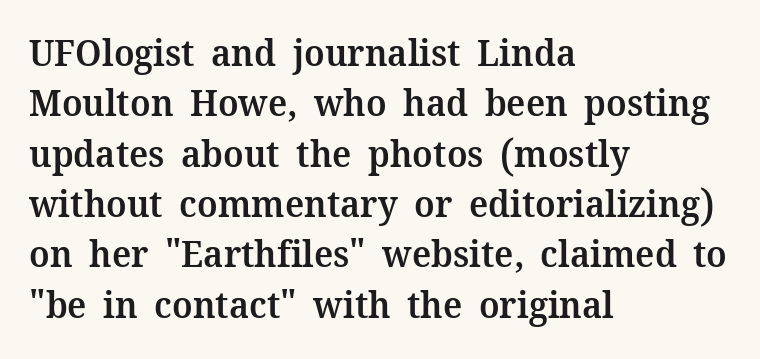
The image shows 37 px semibold serif type, upright; set left-aligned, normal line spacing (1.36x), normal letter spacing, not underlined; medium stroke contrast and a medium x-height.
